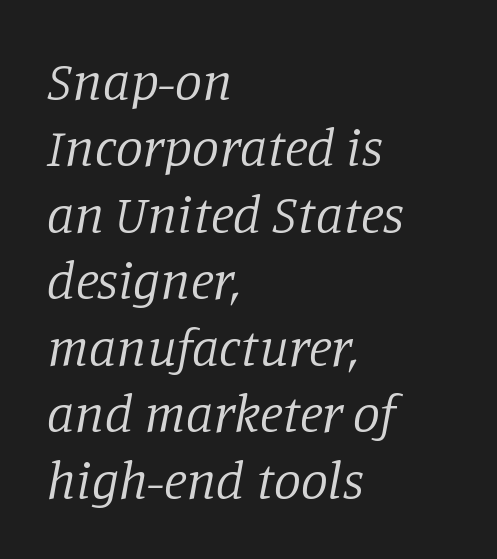
The image shows 54 px regular-weight serif type, italic (leaning right); set left-aligned, line spacing 1.23x, normal letter spacing, not underlined; low stroke contrast and a large x-height.
